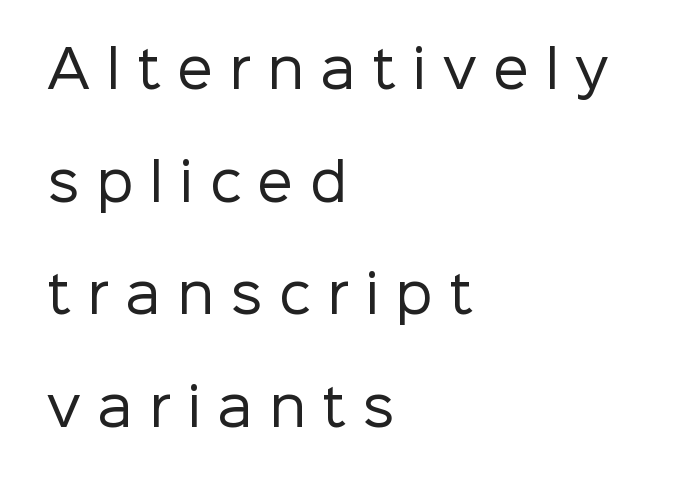
Q: Is the text bold? A: No.
Q: Is the text italic (slanted)? A: No, it is upright.
Q: Is the typeface a serif or a sans-serif typeface? A: Sans-serif.
Q: Is the text underlined? A: No.
Q: How is the paragraph aligned? A: Left-aligned.
Q: Is the spacing between letters normal or unusually wide? A: Unusually wide.
Q: Is the spacing between lines tight, normal or loose? A: Loose.
Q: Width (condensed, normal, or wide)? A: Normal.
Q: Stroke contrast? A: Low.
Q: x-height? A: Medium.
Q: Monospaced? A: No.
